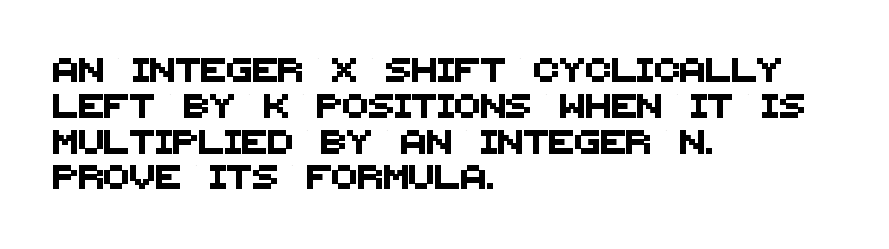
Q: Is the text underlined? A: No.
Q: How is the paragraph aligned? A: Left-aligned.
Q: Is the spacing between letters normal or unusually wide? A: Normal.
Q: Is the spacing between lines tight, normal or loose? A: Normal.
